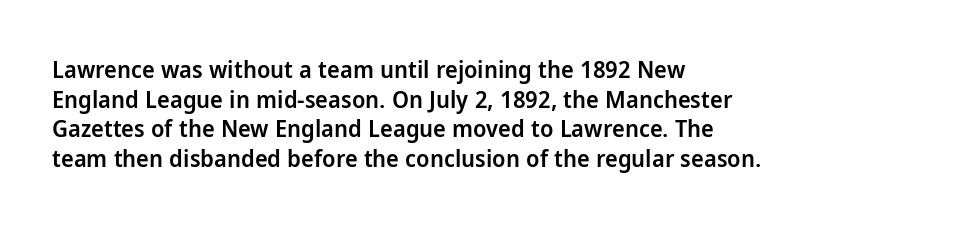
A bare baseline throughout the passage. Compared with a centered layout, this one pins lines to the left instead. This is moderately heavy type, rendered in semibold. The letters sit at their default tracking, neither squeezed nor spread. This sample uses an upright cut, with every glyph sitting square on the baseline.
